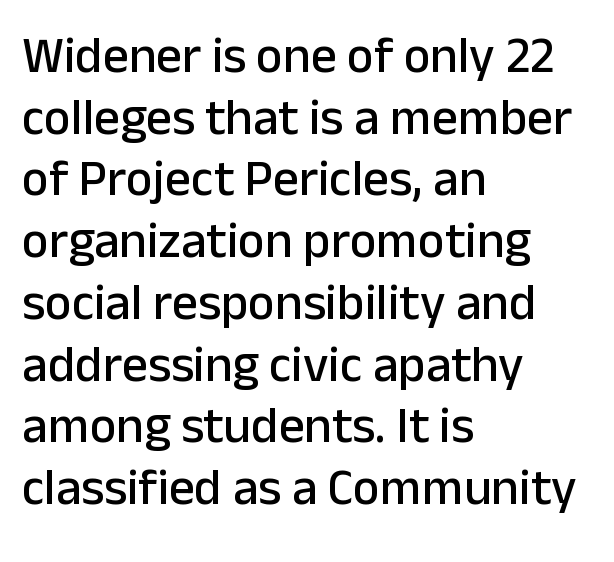
Q: Is the text italic (slanted)? A: No, it is upright.
Q: Is the typeface a serif or a sans-serif typeface? A: Sans-serif.
Q: Is the text underlined? A: No.
Q: How is the paragraph aligned? A: Left-aligned.
Q: Is the spacing between letters normal or unusually wide? A: Normal.
Q: Width (condensed, normal, or wide)? A: Normal.
Q: Stroke contrast? A: Low.
Q: x-height? A: Medium.
Q: Monospaced? A: No.
